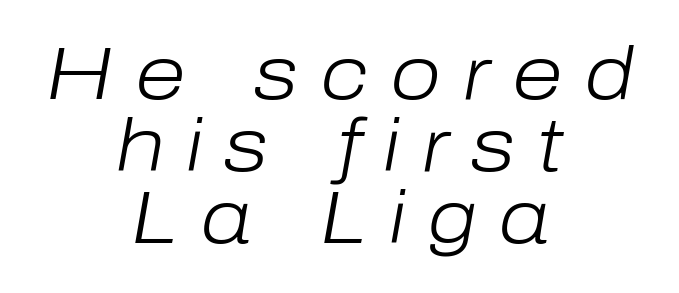
The image shows 74 px light type, italic (leaning right); set centered, tight line spacing (0.97x), unusually wide letter spacing (+0.29 em), not underlined; low stroke contrast and a medium x-height.
